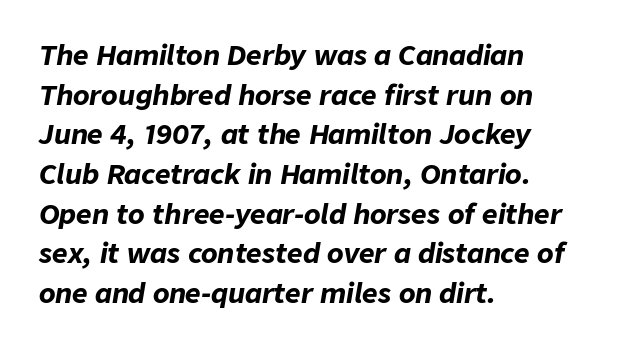
The image shows 27 px bold type, italic (leaning right); set left-aligned, normal line spacing (1.47x), normal letter spacing, not underlined.
